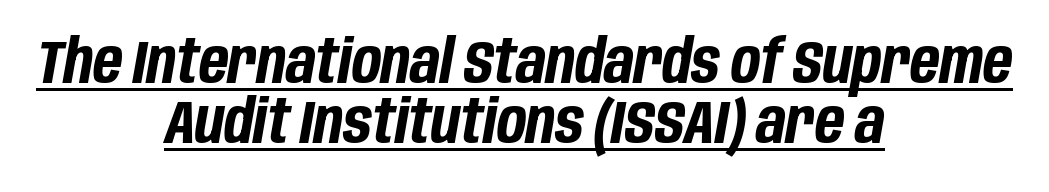
Students, note that the glyphs here touch the page at normal intervals. Spacing verdict: proportional, widths tailored to each character. Every character sits at an angle, as italics do. What weight is shown? A full bold with thick strokes.
